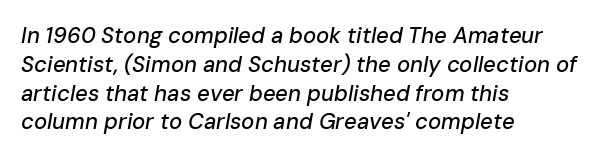
Q: Is the text italic (slanted)? A: Yes, it leans right by about 10 degrees.
Q: Is the text underlined? A: No.
Q: How is the paragraph aligned? A: Left-aligned.
Q: Is the spacing between letters normal or unusually wide? A: Normal.
Q: Is the spacing between lines tight, normal or loose? A: Normal.
